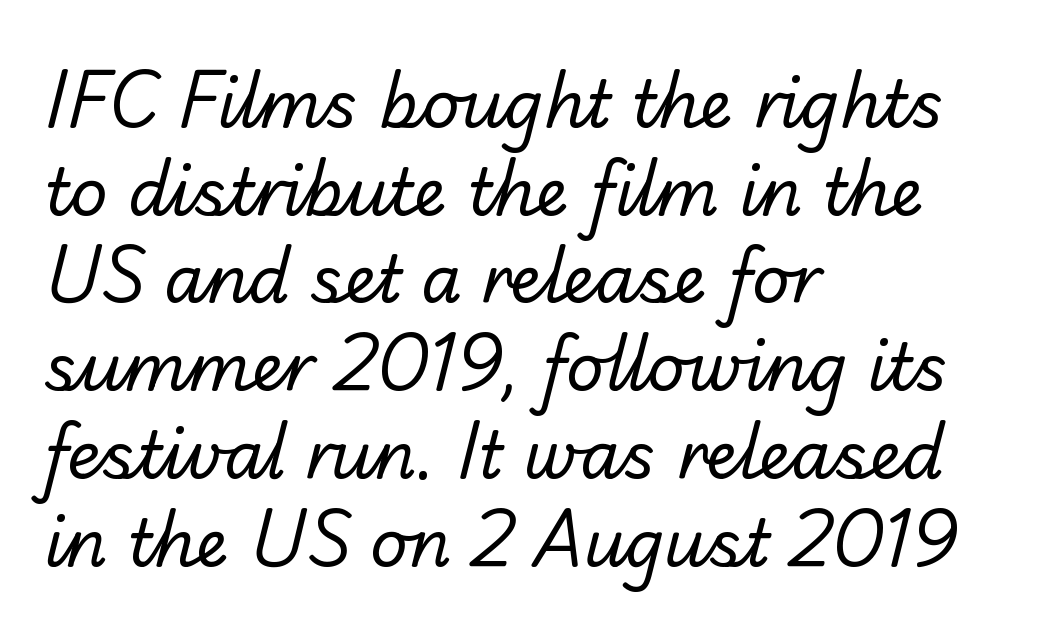
{"serif": "no", "bold": "no", "weight": "regular", "width": "normal", "stroke_contrast": "low", "x_height": "small", "monospaced": "no", "underline": "no", "align": "left", "line_spacing": "normal", "line_spacing_ratio": 1.35, "letter_spacing": "normal", "letter_spacing_em": 0.0, "glyph_px": 65}
